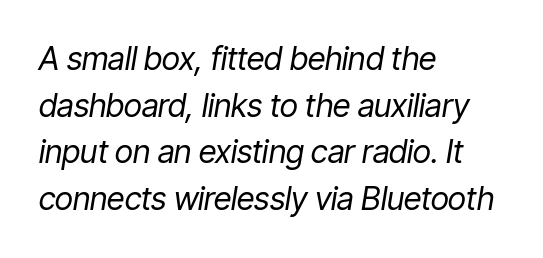
You could call the tracking neutral — neither tight nor loose. Glance below the letters and you will spot only blank space. Leftover space on each line is placed entirely after the last word. Quick note: italic. Honestly, the row spacing looks completely unremarkable. The passage shown is typed in a proportional face where columns would drift.
